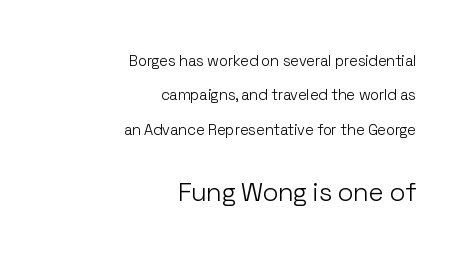
{"italic": "no", "bold": "no", "underline": "no", "align": "right", "line_spacing": "loose", "line_spacing_ratio": 2.29, "letter_spacing": "normal", "letter_spacing_em": 0.0, "larger_block": "second", "size_ratio": 1.73, "glyph_px": 26}
